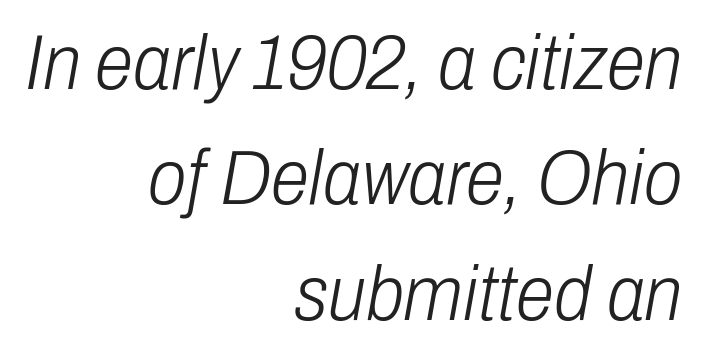
The image shows 78 px light, condensed type, italic (leaning right); set right-aligned, normal line spacing (1.48x), normal letter spacing, not underlined; low stroke contrast and a medium x-height.
